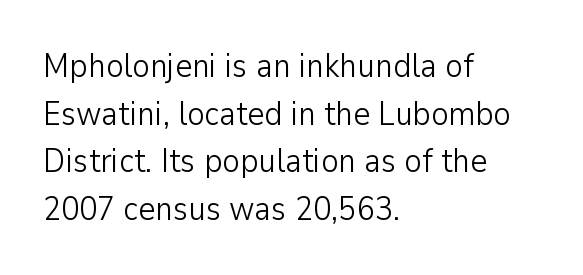
The designer went with a sans here, leaving each stem footless. A classic flush-left, rag-right setting is used for this passage. This rendering leaves character spacing at its baseline value. Here the designer chose a conventional face with non-uniform glyph widths. Every stem runs plumb, perpendicular to the baseline.
